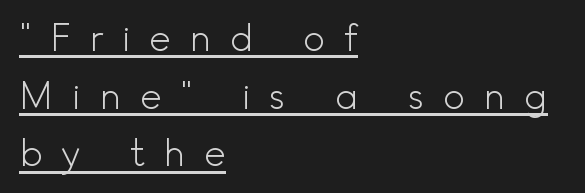
Italic? Not at all — the glyphs are vertical. Here the glyphs are tracked loosely, breaking word shapes into spaced letters. The glyphs in this specimen are sans serif. In CSS terms this would be text-align: left. Underlining? Definitely there.
